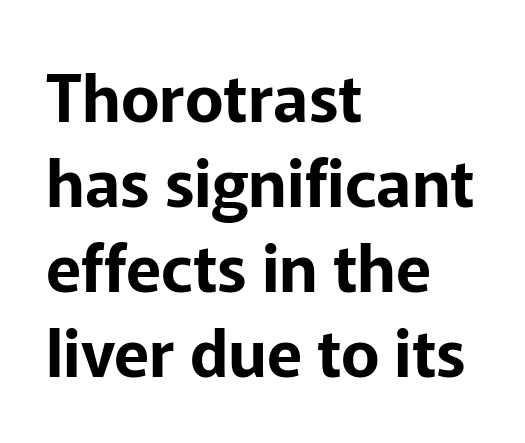
Q: Is the text italic (slanted)? A: No, it is upright.
Q: Is the typeface a serif or a sans-serif typeface? A: Sans-serif.
Q: Is the text underlined? A: No.
Q: How is the paragraph aligned? A: Left-aligned.
Q: Is the spacing between letters normal or unusually wide? A: Normal.
Q: Is the spacing between lines tight, normal or loose? A: Normal.
Q: Width (condensed, normal, or wide)? A: Normal.
Q: Stroke contrast? A: Low.
Q: x-height? A: Medium.
Q: Monospaced? A: No.
